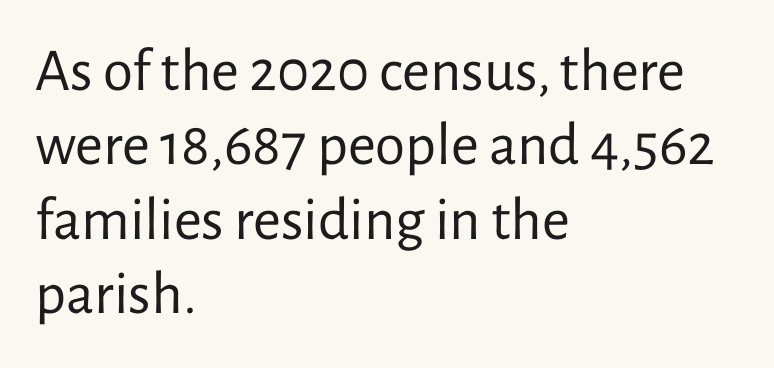
Q: Is the text bold? A: No.
Q: Is the text italic (slanted)? A: No, it is upright.
Q: Is the typeface a serif or a sans-serif typeface? A: Sans-serif.
Q: Is the text underlined? A: No.
Q: How is the paragraph aligned? A: Left-aligned.
Q: Is the spacing between letters normal or unusually wide? A: Normal.
Q: Width (condensed, normal, or wide)? A: Normal.
Q: Stroke contrast? A: Low.
Q: x-height? A: Medium.
Q: Monospaced? A: No.
